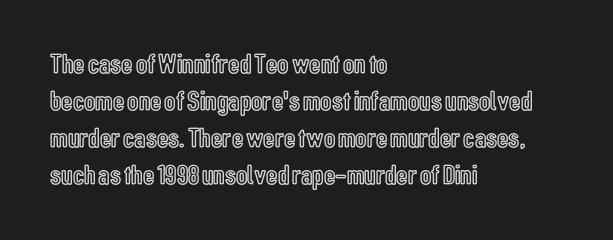
Q: Is the text italic (slanted)? A: No, it is upright.
Q: Is the text underlined? A: No.
Q: How is the paragraph aligned? A: Left-aligned.
Q: Is the spacing between letters normal or unusually wide? A: Normal.
Q: Is the spacing between lines tight, normal or loose? A: Normal.
Q: Width (condensed, normal, or wide)? A: Condensed.
Q: x-height? A: Medium.
Q: Monospaced? A: No.
